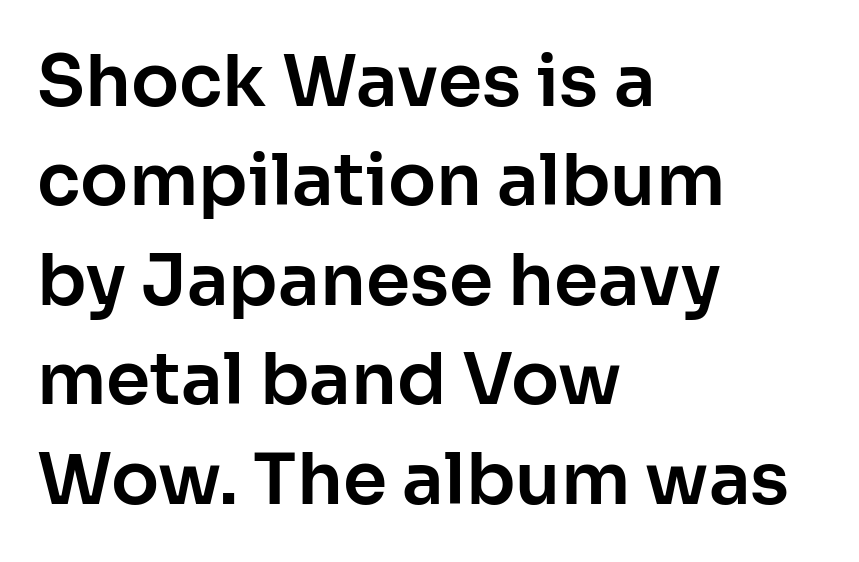
{"serif": "no", "italic": "no", "width": "normal", "stroke_contrast": "low", "x_height": "medium", "monospaced": "no", "underline": "no", "align": "left", "line_spacing": "normal", "line_spacing_ratio": 1.4, "letter_spacing": "normal", "letter_spacing_em": 0.0, "glyph_px": 71}
